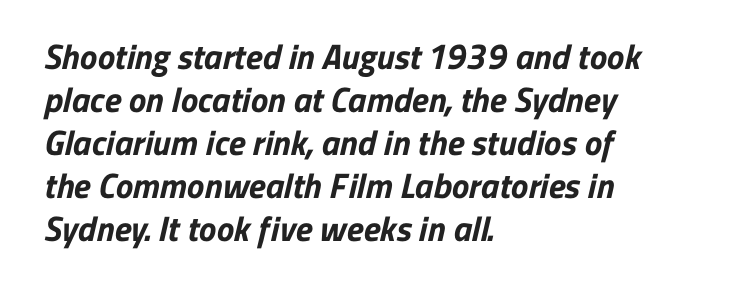
{"serif": "no", "bold": "yes", "weight": "bold", "width": "normal", "stroke_contrast": "low", "x_height": "medium", "monospaced": "no", "underline": "no", "align": "left", "line_spacing_ratio": 1.23, "letter_spacing": "normal", "letter_spacing_em": 0.0, "glyph_px": 35}
